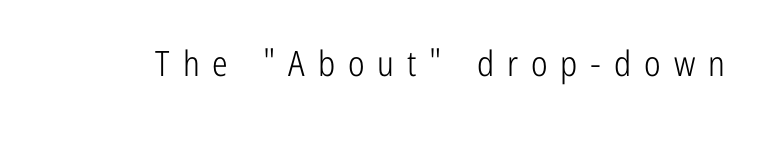
Q: Is the text bold? A: No.
Q: Is the text italic (slanted)? A: No, it is upright.
Q: Is the typeface a serif or a sans-serif typeface? A: Sans-serif.
Q: Is the text underlined? A: No.
Q: Is the spacing between letters normal or unusually wide? A: Unusually wide.
Q: Width (condensed, normal, or wide)? A: Condensed.
Q: Stroke contrast? A: Low.
Q: x-height? A: Medium.
Q: Monospaced? A: No.
